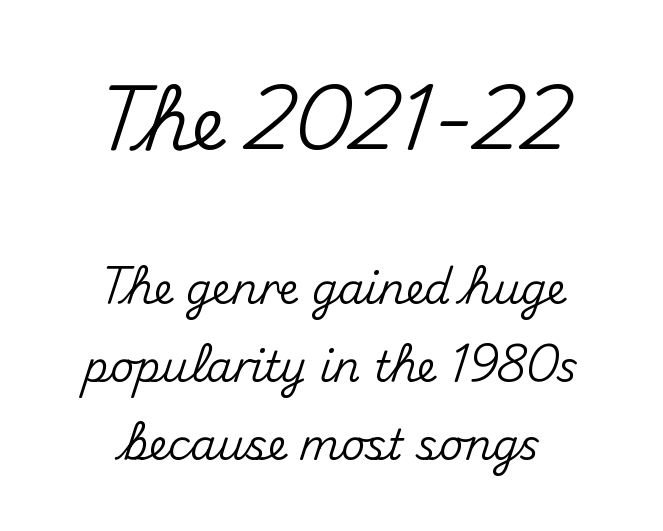
There is no visible air inserted between adjacent glyphs. Stroke terminals: plain, sans-serif. Bare-footed words on every line. Note: larger setting up top, smaller setting below.
